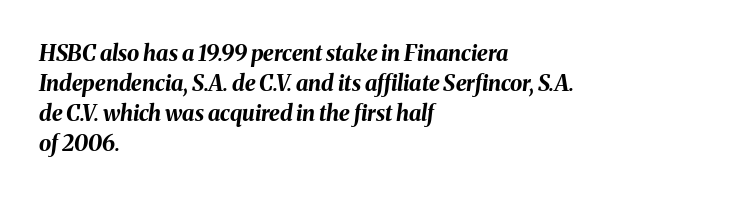
The image shows 22 px bold type, italic (leaning right); set left-aligned, normal line spacing (1.37x), normal letter spacing, not underlined.
